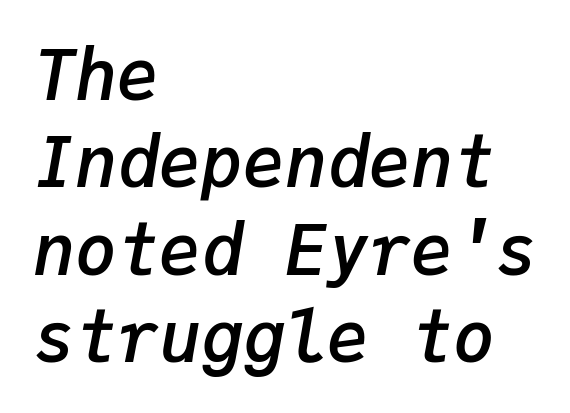
{"italic": "yes", "lean": "right", "slant_degrees": 9, "bold": "semi", "weight": "semibold", "width": "normal", "stroke_contrast": "low", "x_height": "medium", "monospaced": "yes", "underline": "no", "align": "left", "line_spacing": "normal", "line_spacing_ratio": 1.25, "letter_spacing": "normal", "letter_spacing_em": 0.0, "glyph_px": 70}
